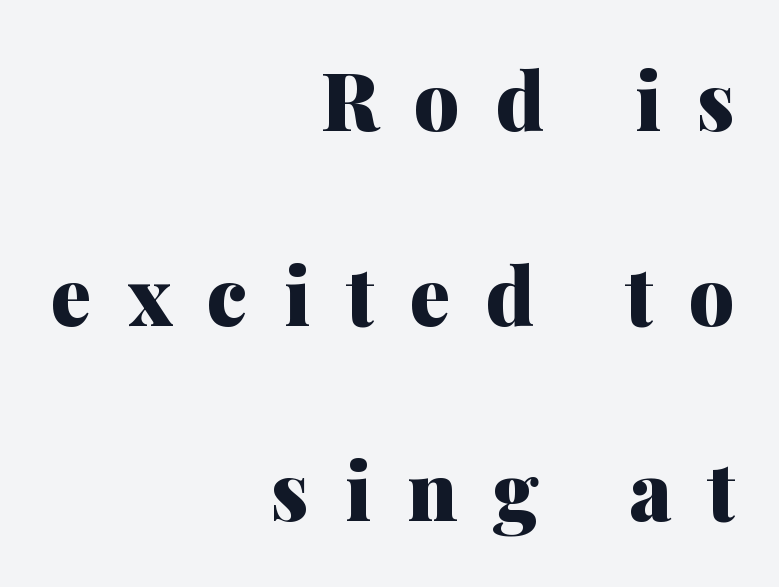
Q: Is the text bold? A: Yes.
Q: Is the text italic (slanted)? A: No, it is upright.
Q: Is the typeface a serif or a sans-serif typeface? A: Serif.
Q: Is the text underlined? A: No.
Q: How is the paragraph aligned? A: Right-aligned.
Q: Is the spacing between letters normal or unusually wide? A: Unusually wide.
Q: Is the spacing between lines tight, normal or loose? A: Loose.
Q: Width (condensed, normal, or wide)? A: Normal.
Q: Stroke contrast? A: Medium.
Q: x-height? A: Medium.
Q: Monospaced? A: No.
